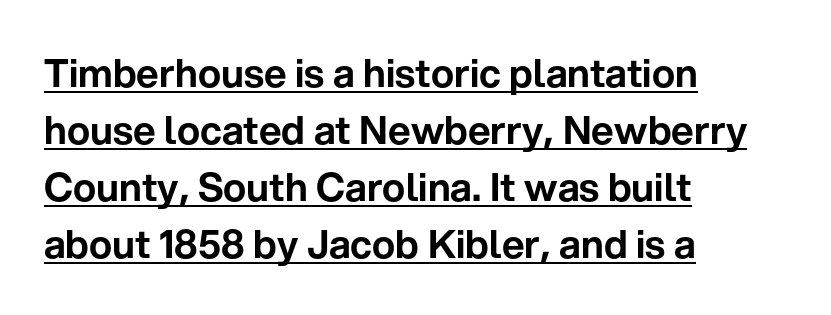
Do the letters lean? They stand straight. Underlining? Definitely there. The designer went with a sans here, leaving each stem footless. The space between consecutive lines is moderate. These lines are rendered in a variable-pitch font. Is the block centered? No — it sits flush against the left margin.
